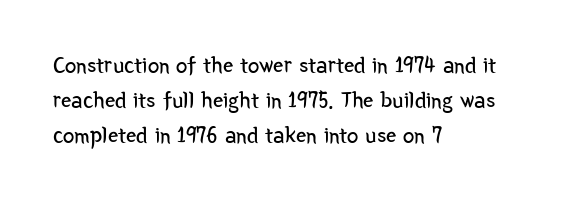
{"italic": "no", "bold": "no", "underline": "no", "align": "left", "line_spacing": "normal", "line_spacing_ratio": 1.53, "letter_spacing": "normal", "letter_spacing_em": 0.0, "glyph_px": 23}
